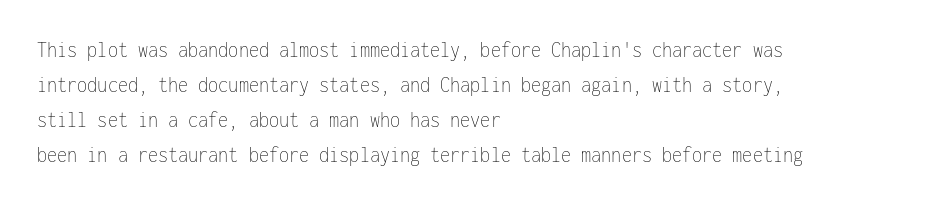
Weight: not bold — regular or lighter. The typesetter chose a ragged-right arrangement here. Each new line begins a customary step beneath the previous one. You could call the tracking neutral — neither tight nor loose. Only glyphs here, with clear space below each row. You can tell it's not italic because the verticals are truly vertical.
